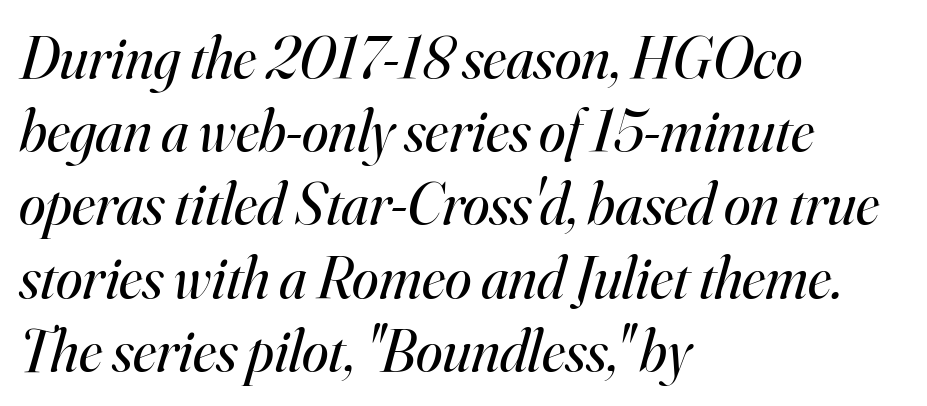
The image shows 60 px regular-weight serif type, italic (leaning right); set left-aligned, line spacing 1.22x, normal letter spacing, not underlined; high stroke contrast and a small x-height.
